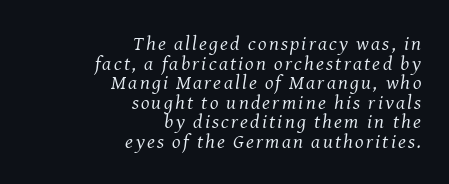
{"italic": "yes", "lean": "right", "slant_degrees": 8, "bold": "no", "underline": "no", "align": "right", "line_spacing": "tight", "line_spacing_ratio": 0.98, "glyph_px": 20}
